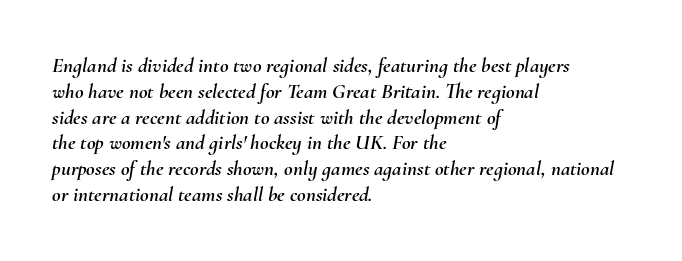
{"italic": "yes", "lean": "right", "slant_degrees": 10, "underline": "no", "align": "left", "line_spacing_ratio": 1.23, "letter_spacing": "normal", "letter_spacing_em": 0.0, "glyph_px": 21}
